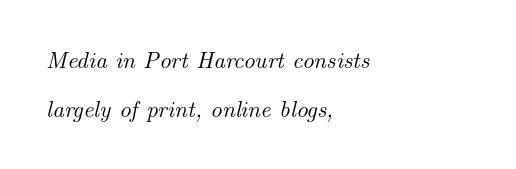
The glyphs are unaccompanied by any horizontal stroke below them. The letterforms sit shoulder to shoulder at normal distance. The lettering tilts uniformly, giving the passage an italic look. Whoever set this chose breathing room over compactness in the vertical rhythm. Horizontal alignment here is leftward, the default for most running prose.
